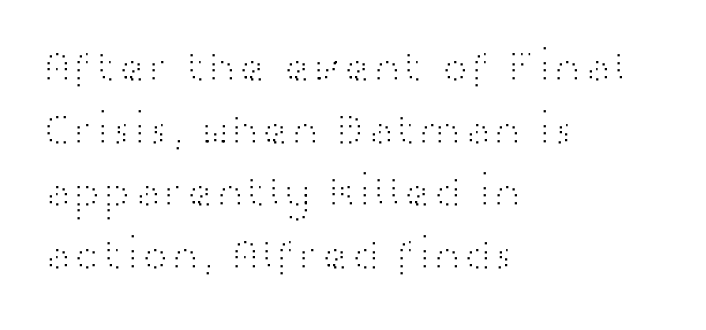
{"serif": "no", "italic": "no", "bold": "no", "weight": "light", "width": "wide", "stroke_contrast": "high", "x_height": "medium", "monospaced": "no", "underline": "no", "align": "left", "line_spacing": "normal", "line_spacing_ratio": 1.39, "letter_spacing": "normal", "letter_spacing_em": 0.0, "glyph_px": 45}
